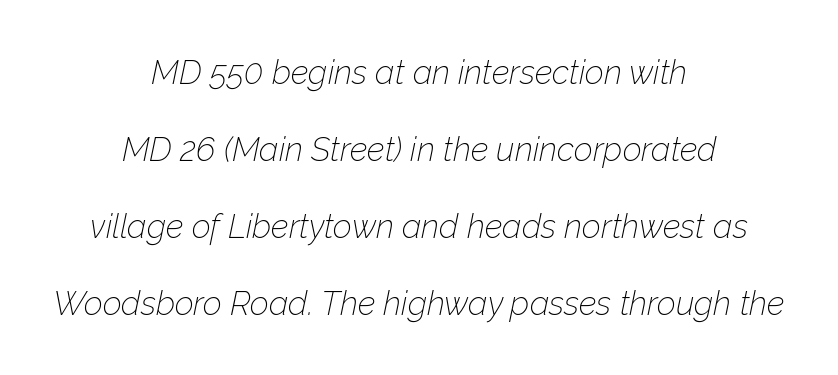
{"italic": "yes", "lean": "right", "slant_degrees": 12, "bold": "no", "weight": "thin", "width": "normal", "stroke_contrast": "low", "x_height": "medium", "monospaced": "no", "underline": "no", "align": "center", "line_spacing": "loose", "line_spacing_ratio": 2.33, "letter_spacing": "normal", "letter_spacing_em": 0.0, "glyph_px": 33}
